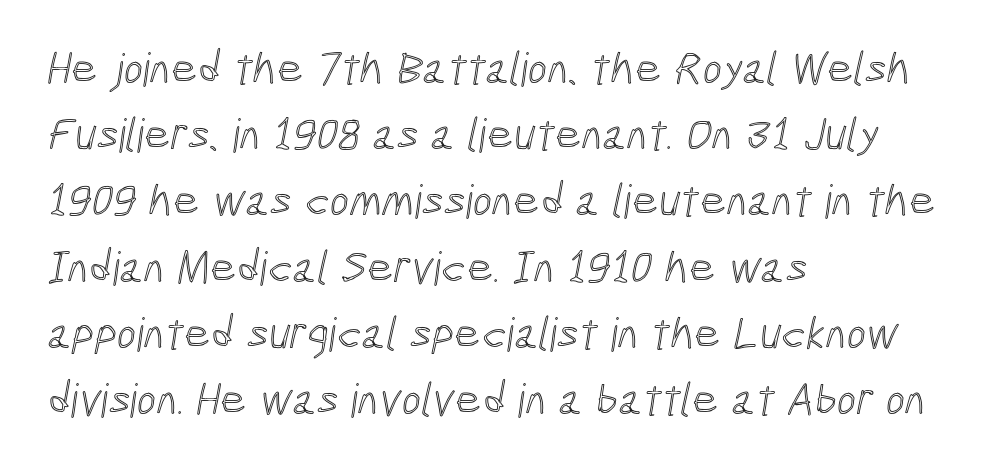
The image shows 46 px condensed type; set left-aligned, normal line spacing (1.44x), normal letter spacing, not underlined; a medium x-height.
